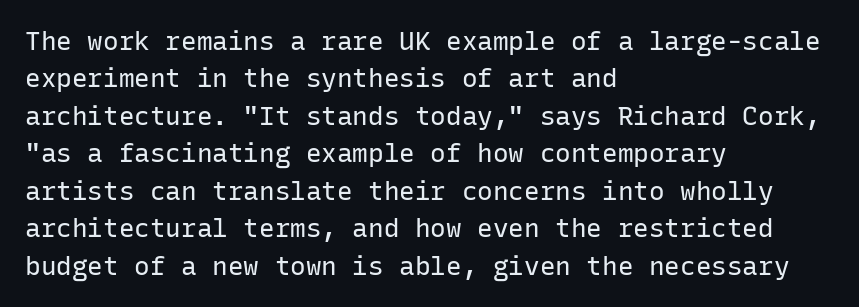
Q: Is the text bold? A: No.
Q: Is the text italic (slanted)? A: No, it is upright.
Q: Is the text underlined? A: No.
Q: How is the paragraph aligned? A: Left-aligned.
Q: Is the spacing between letters normal or unusually wide? A: Normal.
Q: Is the spacing between lines tight, normal or loose? A: Normal.
